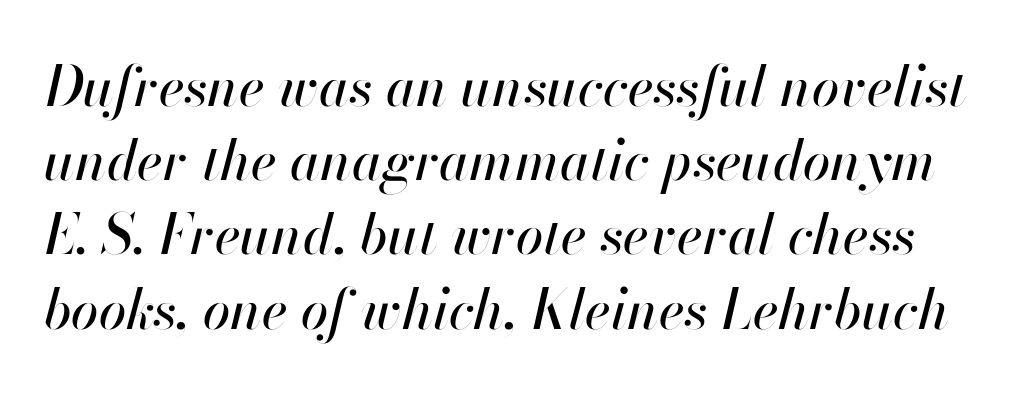
The image shows 55 px text type, italic (leaning right); set normal line spacing (1.35x), normal letter spacing, not underlined; high stroke contrast and a small x-height.
